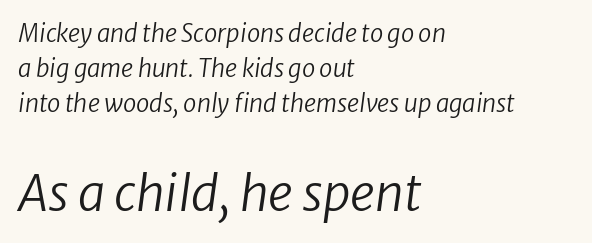
The glyphs in this specimen are sans serif. This sample is left-justified, so line endings fall wherever the words run out. The designer left line spacing at the default. A typesetter would call this zero additional tracking. Caption: face not bold, strokes unweighted. These lines are rendered in a variable-pitch font.
